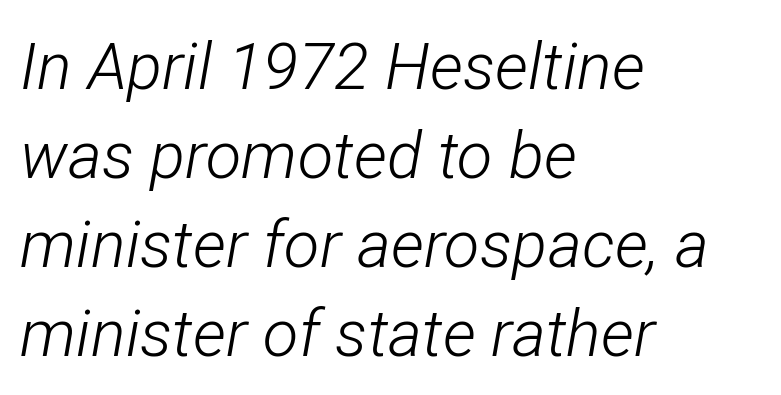
Q: Is the text bold? A: No.
Q: Is the text italic (slanted)? A: Yes, it leans right by about 12 degrees.
Q: Is the text underlined? A: No.
Q: How is the paragraph aligned? A: Left-aligned.
Q: Is the spacing between letters normal or unusually wide? A: Normal.
Q: Is the spacing between lines tight, normal or loose? A: Normal.
Q: Width (condensed, normal, or wide)? A: Condensed.
Q: Stroke contrast? A: Low.
Q: x-height? A: Medium.
Q: Monospaced? A: No.
